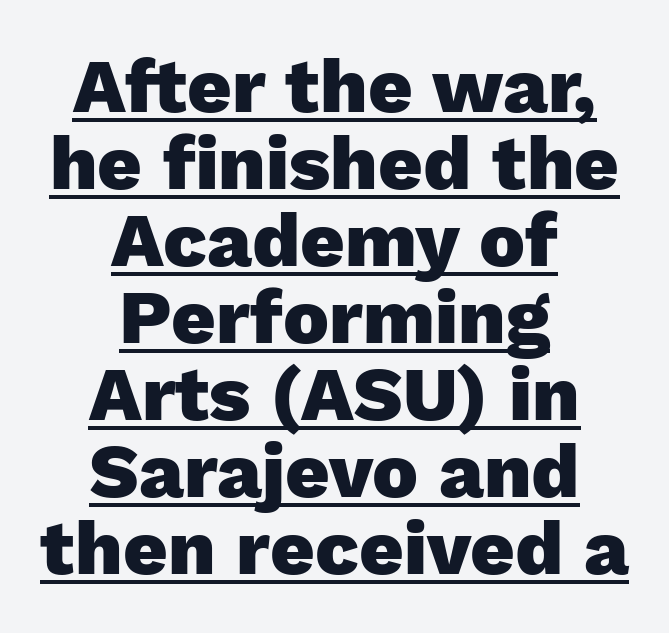
Looks like regular typesetting: each glyph gets only the width it needs. Typeset on center — no edge is straight. The sample's only ornament is a line tracing under the words. The letterforms sit shoulder to shoulder at normal distance.
